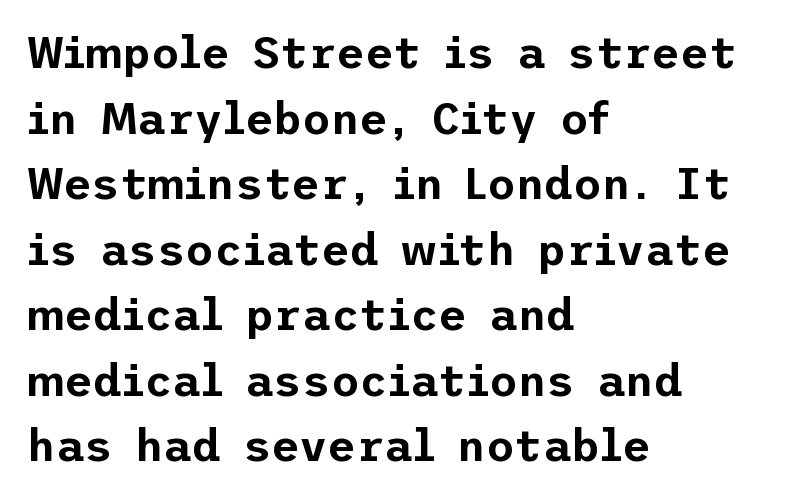
The image shows 44 px sans-serif type, upright; set left-aligned, normal line spacing (1.49x), normal letter spacing, not underlined; low stroke contrast and a medium x-height.
